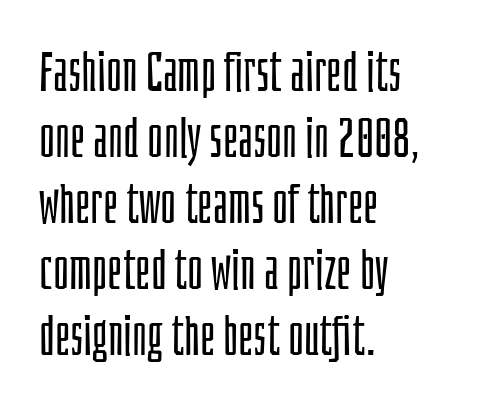
{"serif": "no", "italic": "no", "bold": "no", "weight": "light", "width": "condensed", "stroke_contrast": "low", "x_height": "large", "monospaced": "no", "underline": "no", "align": "left", "line_spacing_ratio": 1.22, "letter_spacing": "normal", "letter_spacing_em": 0.0, "glyph_px": 54}
